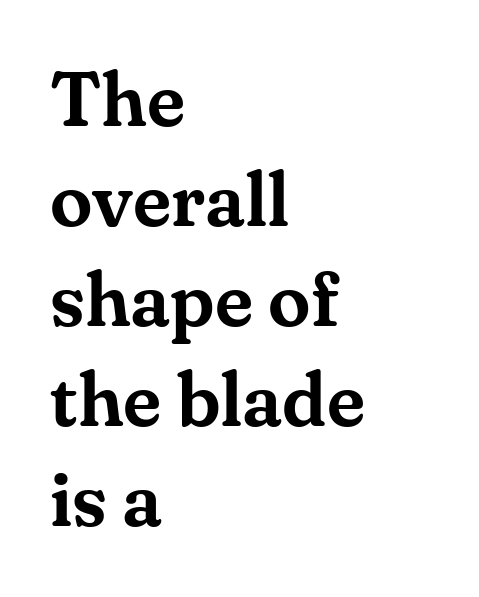
Each line starts at the same left margin while the right side varies. Is this a fixed-width face? No — the glyphs have proportional, varying widths. When letters stand straight like this, we call the style roman or upright. You can tell from the footed stems that serif type was used. Tracking here is standard; glyphs follow each other at the usual distance. Summary of vertical rhythm: regular, with standard interline spacing.
